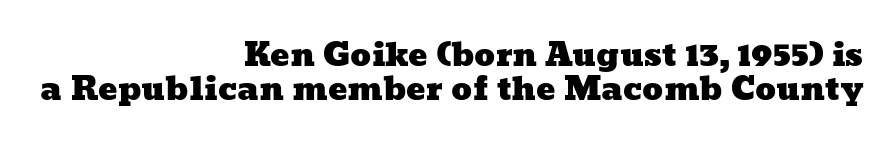
The image shows 32 px wide type; set right-aligned, tight line spacing (1.06x), normal letter spacing, not underlined; low stroke contrast and a medium x-height.
